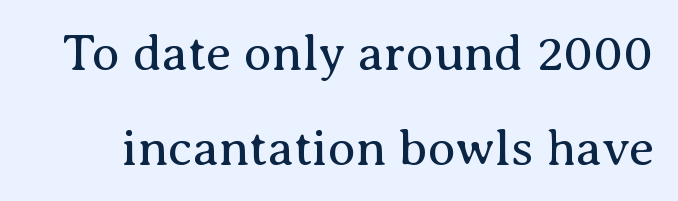
The image shows 51 px regular-weight serif type, upright; set line spacing 1.86x, normal letter spacing, not underlined; medium stroke contrast and a medium x-height.
